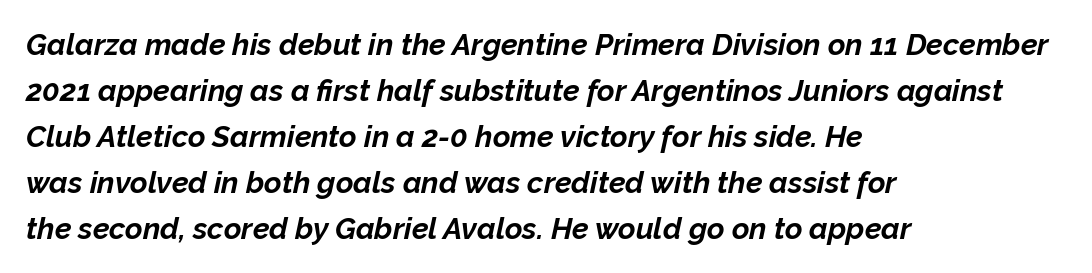
The image shows 30 px bold type, italic (leaning right); set left-aligned, normal line spacing (1.53x), normal letter spacing, not underlined; low stroke contrast and a medium x-height.
